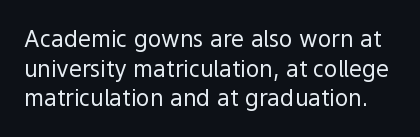
The image shows 23 px text type, upright; set normal line spacing (1.29x), normal letter spacing, not underlined.
